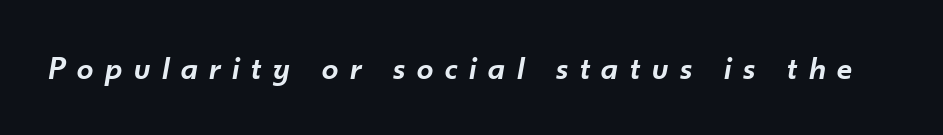
Q: Is the text bold? A: Semi-bold.
Q: Is the text italic (slanted)? A: Yes, it leans right by about 10 degrees.
Q: Is the text underlined? A: No.
Q: Is the spacing between letters normal or unusually wide? A: Unusually wide.
Q: Width (condensed, normal, or wide)? A: Normal.
Q: Stroke contrast? A: Low.
Q: x-height? A: Small.
Q: Monospaced? A: No.
